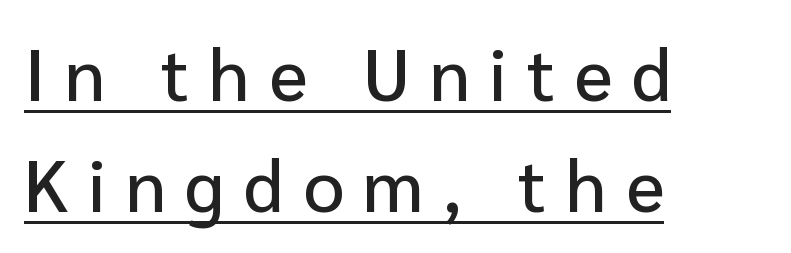
The image shows 72 px sans-serif type, upright; set left-aligned, normal line spacing (1.54x), unusually wide letter spacing (+0.27 em), underlined; low stroke contrast and a medium x-height.
